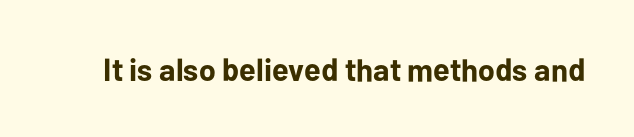
{"serif": "no", "italic": "no", "bold": "yes", "weight": "bold", "width": "normal", "stroke_contrast": "low", "x_height": "medium", "monospaced": "no", "underline": "no", "letter_spacing": "normal", "letter_spacing_em": 0.0, "glyph_px": 32}
